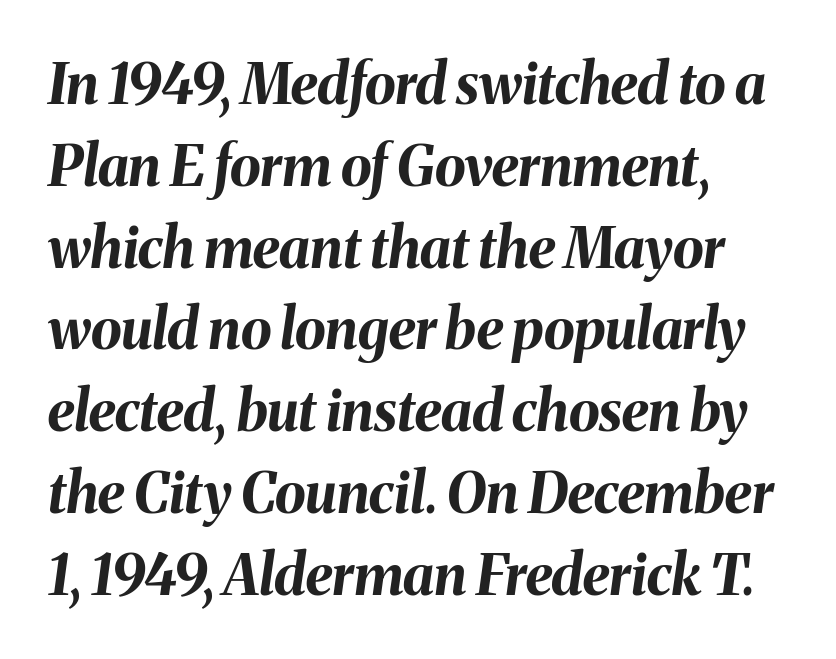
{"italic": "yes", "lean": "right", "slant_degrees": 8, "bold": "yes", "weight": "bold", "width": "normal", "stroke_contrast": "medium", "x_height": "medium", "monospaced": "no", "underline": "no", "align": "left", "line_spacing": "normal", "line_spacing_ratio": 1.46, "letter_spacing": "normal", "letter_spacing_em": 0.0, "glyph_px": 56}
